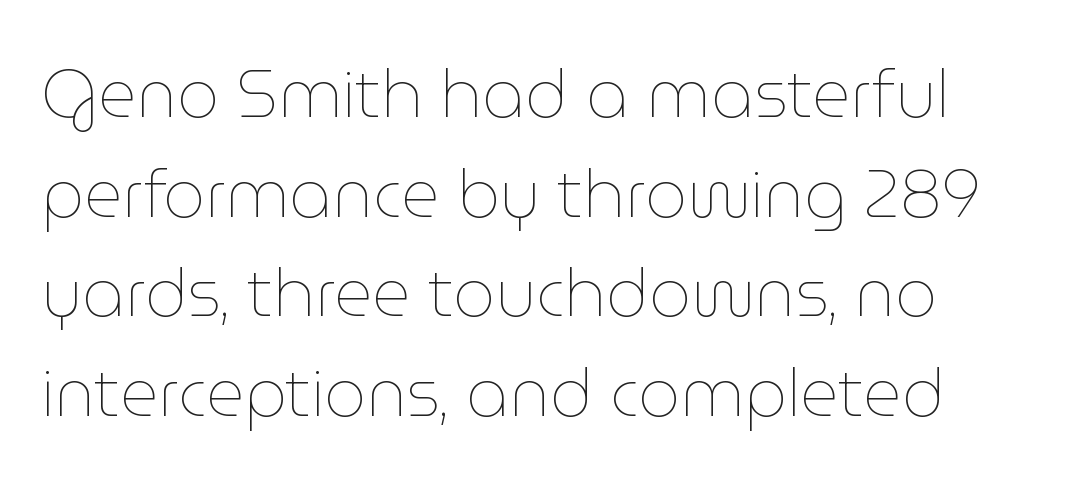
Q: Is the text bold? A: No.
Q: Is the text italic (slanted)? A: No, it is upright.
Q: Is the text underlined? A: No.
Q: How is the paragraph aligned? A: Left-aligned.
Q: Is the spacing between letters normal or unusually wide? A: Normal.
Q: Is the spacing between lines tight, normal or loose? A: Normal.
Q: Width (condensed, normal, or wide)? A: Normal.
Q: Stroke contrast? A: Low.
Q: x-height? A: Medium.
Q: Monospaced? A: No.
